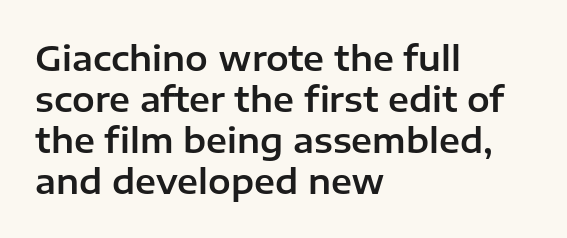
The setting favours the left margin, as ordinary paragraphs usually do. Here the designer chose a conventional face with non-uniform glyph widths. The letters stand upright; this is a roman face. Classification — sans serif. Tracking value appears to be zero — textbook default spacing.
